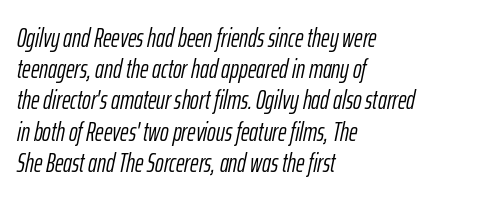
The image shows 26 px text type, italic (leaning right); set left-aligned, line spacing 1.2x, normal letter spacing, not underlined.
